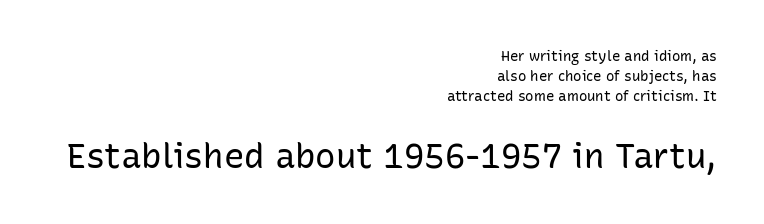
{"serif": "no", "italic": "no", "bold": "no", "weight": "regular", "width": "normal", "stroke_contrast": "low", "x_height": "medium", "monospaced": "no", "underline": "no", "align": "right", "line_spacing": "normal", "line_spacing_ratio": 1.44, "letter_spacing": "normal", "letter_spacing_em": 0.0, "larger_block": "second", "size_ratio": 2.43, "glyph_px": 34}
